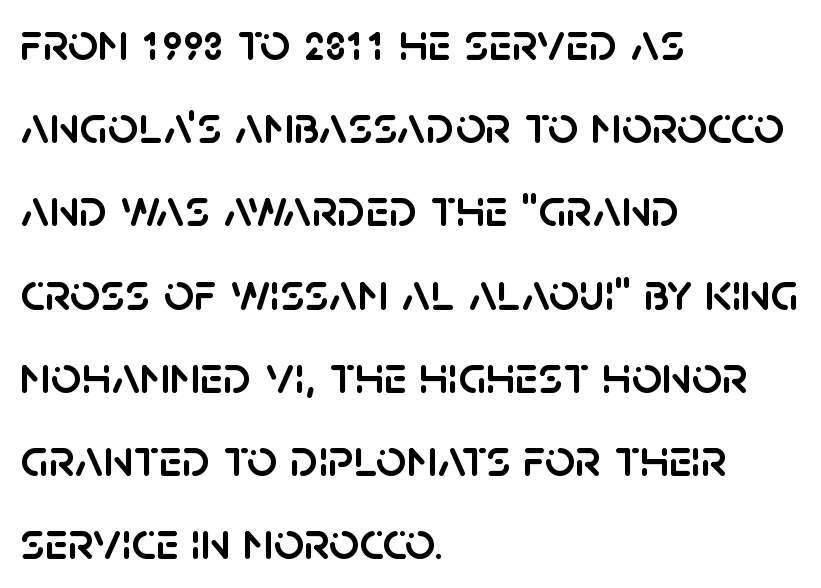
{"serif": "no", "italic": "no", "width": "normal", "stroke_contrast": "low", "x_height": "large", "monospaced": "no", "underline": "no", "align": "left", "line_spacing": "normal", "line_spacing_ratio": 1.57, "letter_spacing": "normal", "letter_spacing_em": 0.0, "glyph_px": 53}
